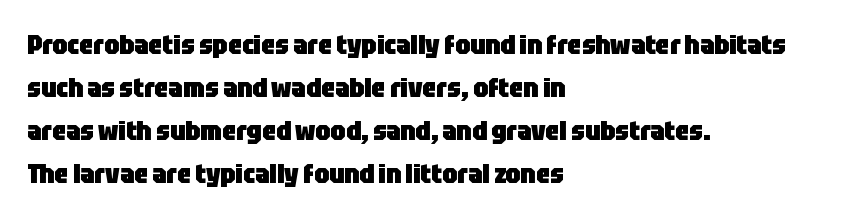
The image shows 27 px bold type, upright; set left-aligned, normal line spacing (1.59x), normal letter spacing, not underlined.
